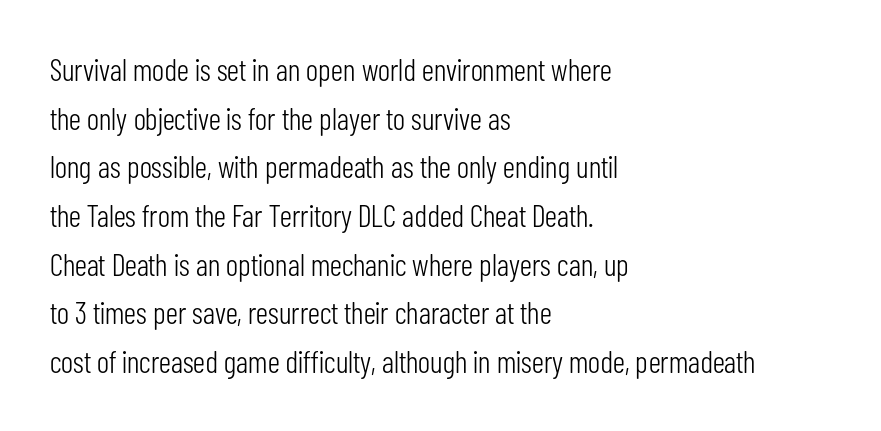
{"serif": "no", "italic": "no", "bold": "no", "weight": "light", "width": "condensed", "stroke_contrast": "low", "x_height": "medium", "monospaced": "no", "underline": "no", "align": "left", "line_spacing": "normal", "line_spacing_ratio": 1.57, "letter_spacing": "normal", "letter_spacing_em": 0.0, "glyph_px": 31}
